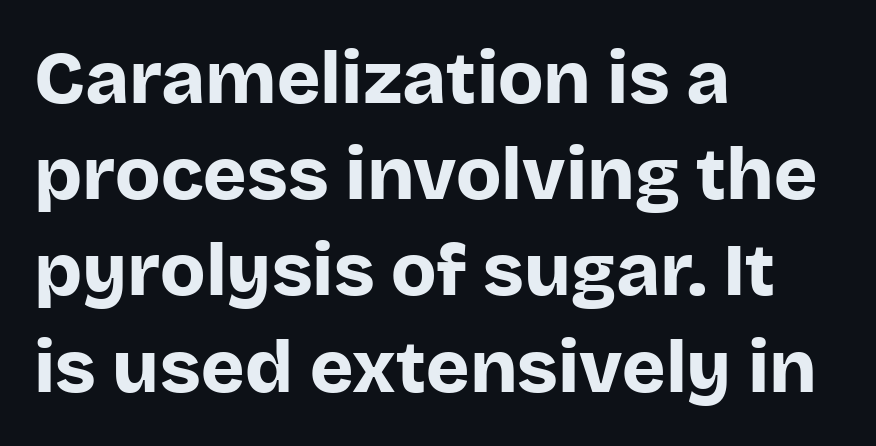
{"serif": "no", "italic": "no", "bold": "yes", "weight": "bold", "width": "normal", "stroke_contrast": "low", "x_height": "large", "monospaced": "no", "underline": "no", "align": "left", "line_spacing": "normal", "line_spacing_ratio": 1.3, "letter_spacing": "normal", "letter_spacing_em": 0.0, "glyph_px": 74}
